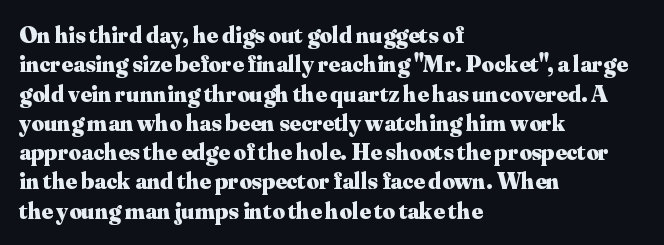
Check the space under the baseline: it is left empty. Words appear dense and cohesive because spacing is normal. Summary of weight: heavy, a full bold. Caption: multi-line text, flush left, ragged right.
